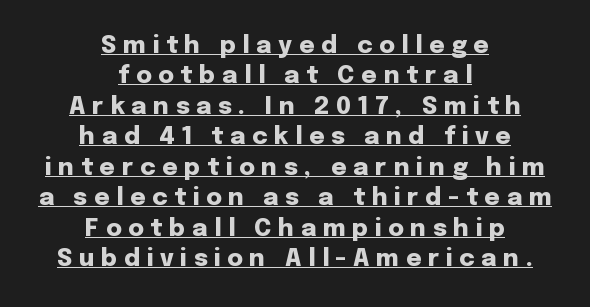
Q: Is the text bold? A: Yes.
Q: Is the text italic (slanted)? A: No, it is upright.
Q: Is the text underlined? A: Yes.
Q: How is the paragraph aligned? A: Centered.
Q: Is the spacing between letters normal or unusually wide? A: Unusually wide.
Q: Is the spacing between lines tight, normal or loose? A: Normal.
